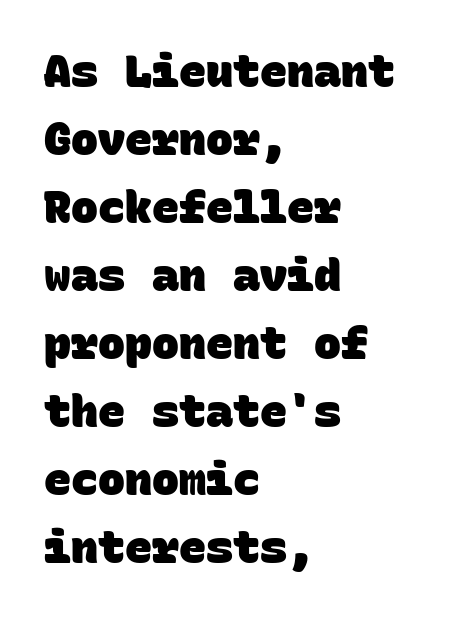
Typeset ragged right — the left edge is the straight one. Notice how thick the strokes are: this is what a full bold looks like. Leading: standard. The string is rendered with underlining switched off. What stands out about the letter spacing? Nothing — it is the standard amount.
